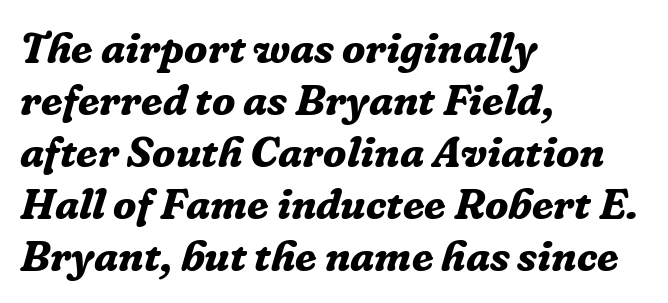
A dark, heavy texture on the line: the type is bold. Type without underlining. Is the block centered? No — it sits flush against the left margin. Nothing unusual about the tracking: characters are spaced as the font intends. Do the characters align in a grid? No, the font is proportional.
